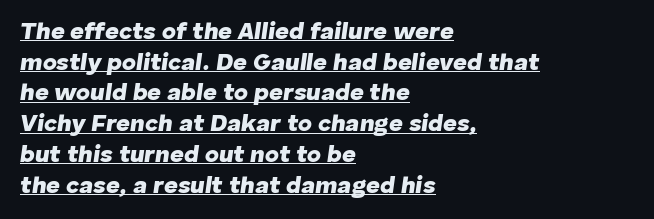
{"italic": "yes", "lean": "right", "slant_degrees": 8, "bold": "yes", "underline": "yes", "align": "left", "line_spacing": "normal", "line_spacing_ratio": 1.28, "letter_spacing": "normal", "letter_spacing_em": 0.0, "glyph_px": 24}
